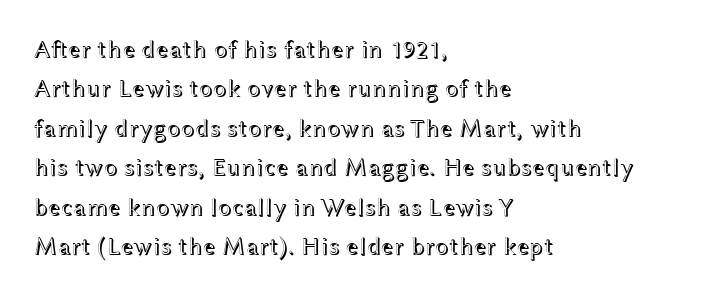
The image shows 25 px text type, upright; set left-aligned, normal line spacing (1.58x), normal letter spacing, not underlined.
